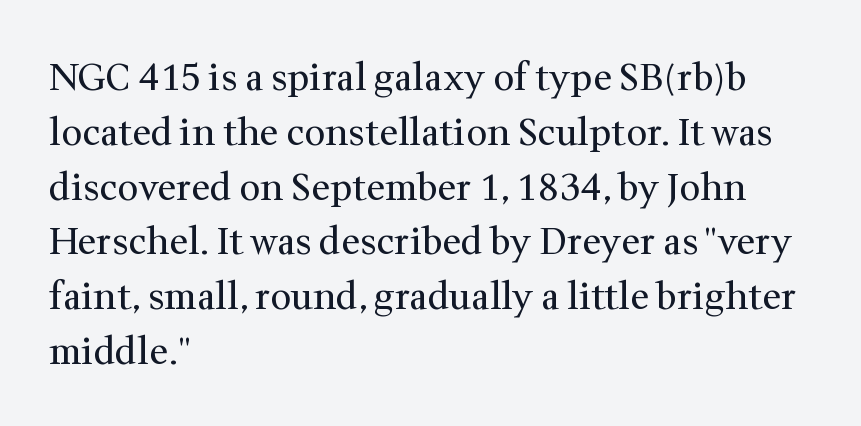
Q: Is the text bold? A: No.
Q: Is the text italic (slanted)? A: No, it is upright.
Q: Is the typeface a serif or a sans-serif typeface? A: Serif.
Q: Is the text underlined? A: No.
Q: How is the paragraph aligned? A: Left-aligned.
Q: Is the spacing between letters normal or unusually wide? A: Normal.
Q: Is the spacing between lines tight, normal or loose? A: Normal.
Q: Width (condensed, normal, or wide)? A: Normal.
Q: Stroke contrast? A: Medium.
Q: x-height? A: Medium.
Q: Monospaced? A: No.
